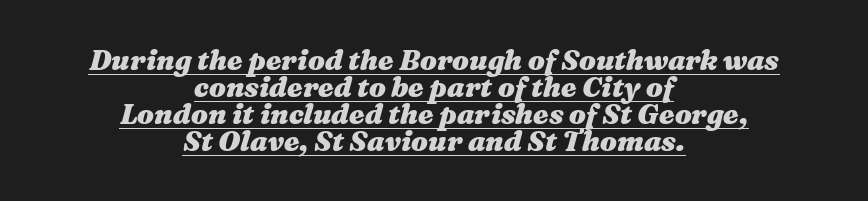
{"italic": "yes", "lean": "right", "slant_degrees": 16, "bold": "yes", "weight": "heavy", "width": "wide", "stroke_contrast": "medium", "x_height": "medium", "monospaced": "no", "underline": "yes", "align": "center", "line_spacing": "tight", "line_spacing_ratio": 0.96, "letter_spacing": "normal", "letter_spacing_em": 0.0, "glyph_px": 28}
